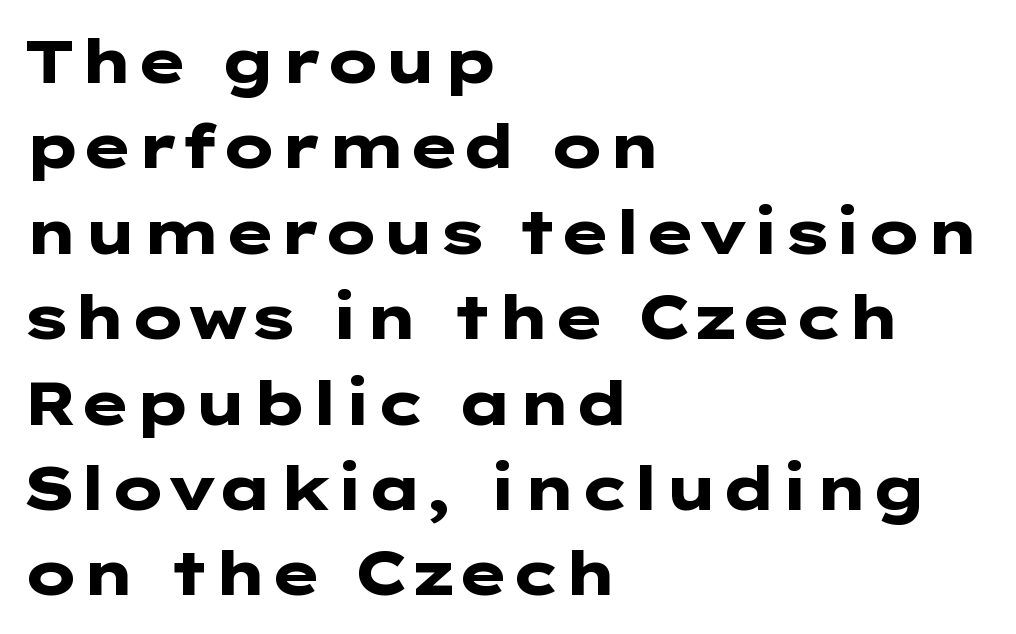
{"serif": "no", "italic": "no", "bold": "yes", "weight": "heavy", "width": "wide", "stroke_contrast": "low", "x_height": "medium", "underline": "no", "align": "left", "line_spacing": "normal", "line_spacing_ratio": 1.4, "letter_spacing": "normal", "letter_spacing_em": 0.0, "glyph_px": 61}
